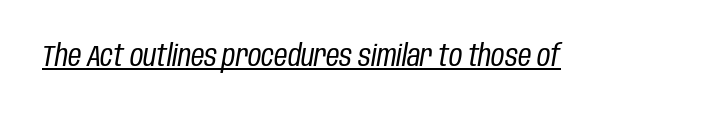
Tall strokes in this sample are angled rather than plumb. Stroke thickness stays within the range of a standard reading face or lighter. The type is set solid horizontally, with unmodified tracking. Looks like regular typesetting: each glyph gets only the width it needs. The rendered words wear a rule along their underside.
